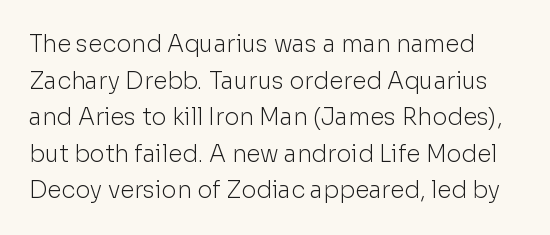
Q: Is the text bold? A: No.
Q: Is the text italic (slanted)? A: No, it is upright.
Q: Is the text underlined? A: No.
Q: Is the spacing between letters normal or unusually wide? A: Normal.
Q: Is the spacing between lines tight, normal or loose? A: Normal.
